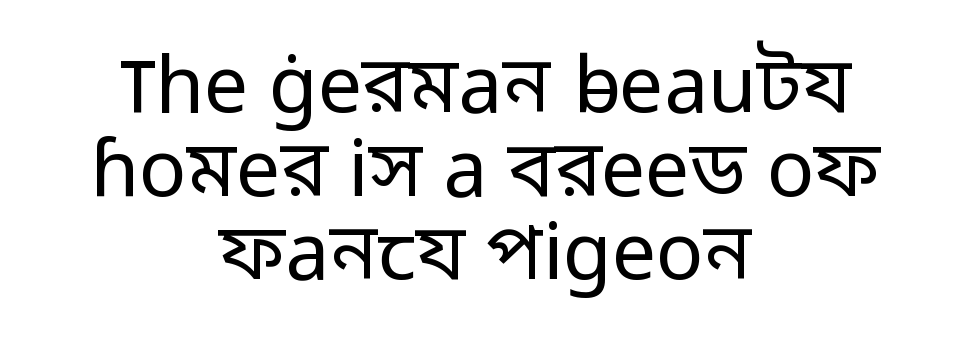
Q: Is the text bold? A: No.
Q: Is the text italic (slanted)? A: No, it is upright.
Q: Is the typeface a serif or a sans-serif typeface? A: Sans-serif.
Q: Is the text underlined? A: No.
Q: How is the paragraph aligned? A: Centered.
Q: Is the spacing between letters normal or unusually wide? A: Normal.
Q: Is the spacing between lines tight, normal or loose? A: Tight.
Q: Width (condensed, normal, or wide)? A: Normal.
Q: Stroke contrast? A: Low.
Q: x-height? A: Medium.
Q: Monospaced? A: No.
